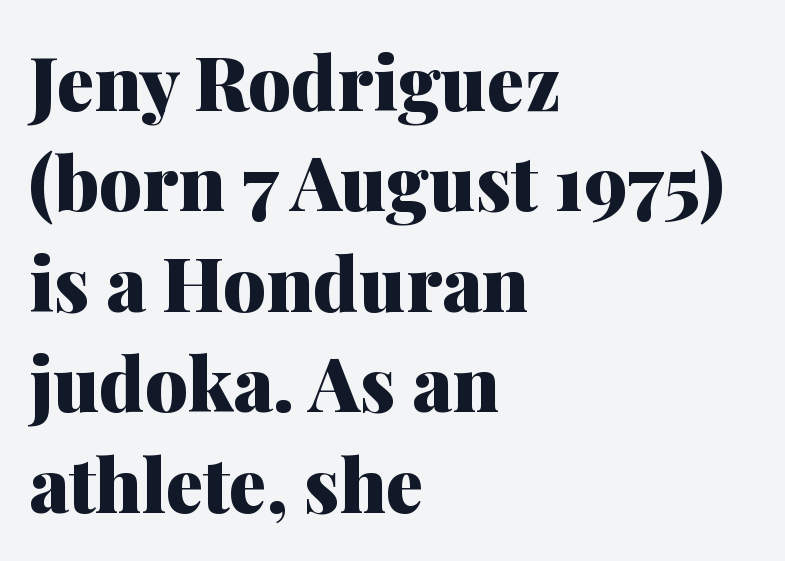
The image shows 75 px heavy serif type, upright; set left-aligned, normal line spacing (1.34x), normal letter spacing, not underlined; medium stroke contrast and a medium x-height.
